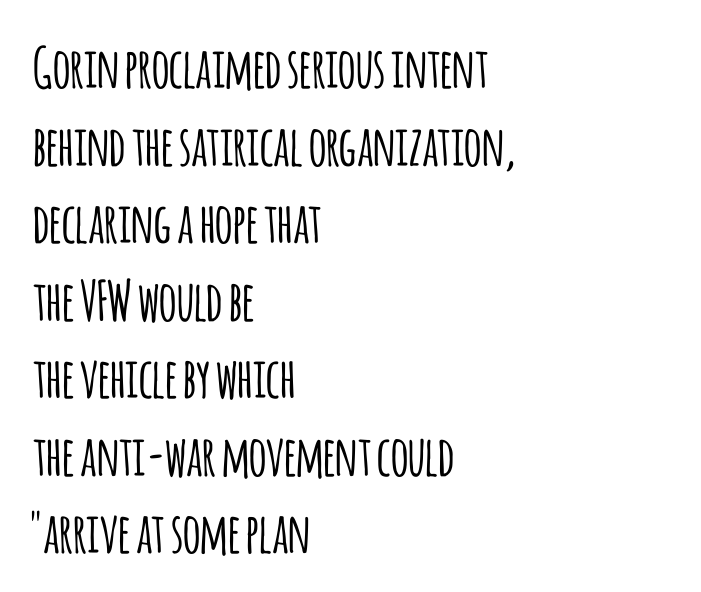
Clear beneath every line of the passage. Glyph-to-glyph distance matches everyday printed text. Ascenders rise straight up at ninety degrees. Character widths vary here, with narrow letters taking less room than wide ones. The vertical gap from one line to the next is medium. Letterform terminals end flat and unadorned throughout the passage.
